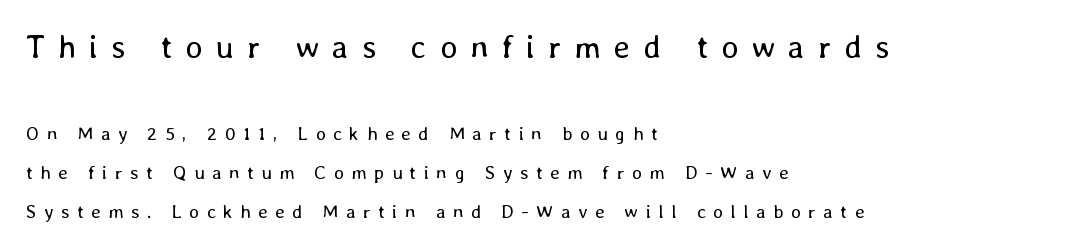
A typesetter would call this heavily tracked-out type. Whoever set this chose breathing room over compactness in the vertical rhythm. Left-aligned paragraph, ragged on the right. Looks like regular typesetting: each glyph gets only the width it needs. The earlier block is typeset at a bigger size than the later block. Think standard paragraph weight, or any step lighter than that.
